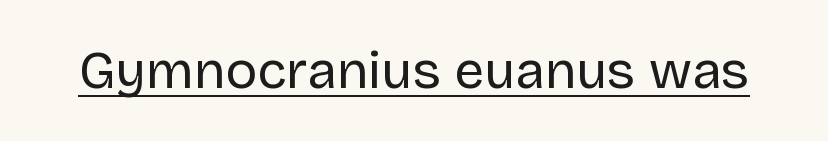
{"serif": "no", "italic": "no", "bold": "no", "weight": "regular", "width": "normal", "stroke_contrast": "low", "x_height": "large", "monospaced": "no", "underline": "yes", "letter_spacing": "normal", "letter_spacing_em": 0.0, "glyph_px": 53}
